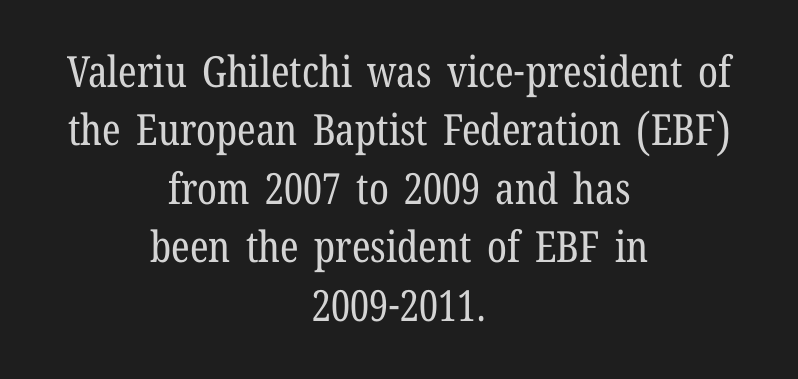
The image shows 43 px regular-weight, condensed serif type, upright; set centered, normal line spacing (1.36x), normal letter spacing, not underlined; low stroke contrast and a medium x-height.
